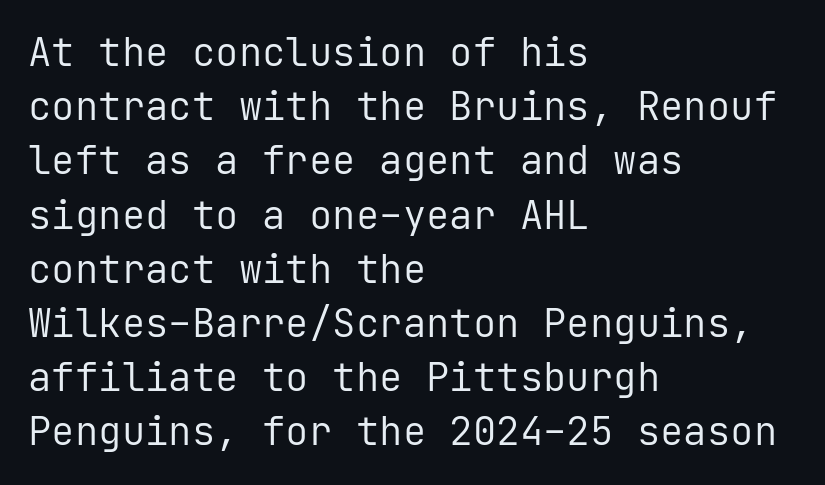
The image shows 39 px regular-weight sans-serif type, upright, monospaced; set left-aligned, normal line spacing (1.39x), normal letter spacing, not underlined; low stroke contrast and a medium x-height.
